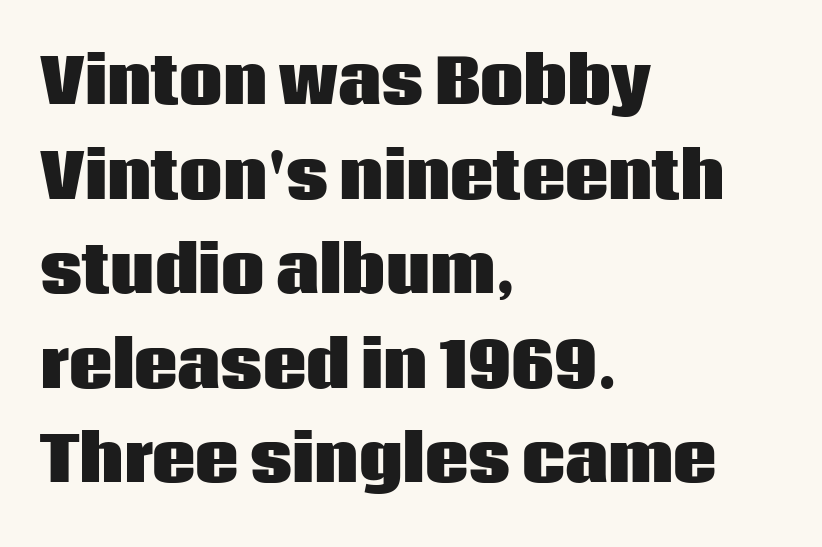
The image shows 61 px heavy sans-serif type, upright; set left-aligned, normal line spacing (1.55x), normal letter spacing, not underlined; low stroke contrast and a large x-height.
